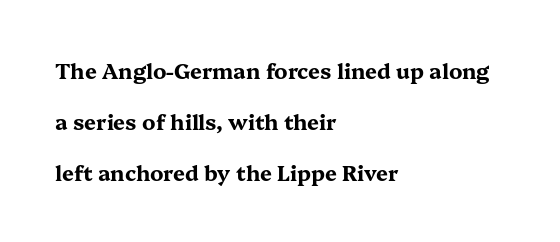
Q: Is the text bold? A: Yes.
Q: Is the text italic (slanted)? A: No, it is upright.
Q: Is the text underlined? A: No.
Q: How is the paragraph aligned? A: Left-aligned.
Q: Is the spacing between letters normal or unusually wide? A: Normal.
Q: Is the spacing between lines tight, normal or loose? A: Loose.
